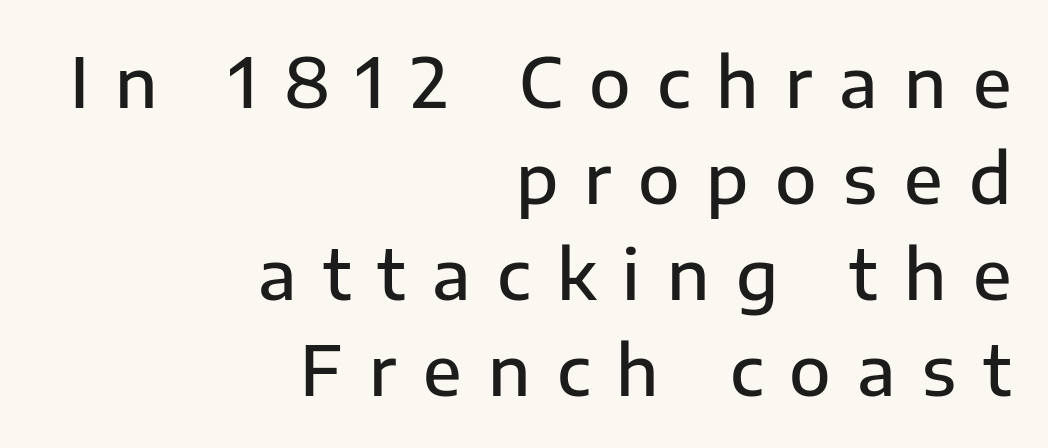
Q: Is the text bold? A: Semi-bold.
Q: Is the text italic (slanted)? A: No, it is upright.
Q: Is the typeface a serif or a sans-serif typeface? A: Sans-serif.
Q: Is the text underlined? A: No.
Q: How is the paragraph aligned? A: Right-aligned.
Q: Is the spacing between letters normal or unusually wide? A: Unusually wide.
Q: Is the spacing between lines tight, normal or loose? A: Normal.
Q: Width (condensed, normal, or wide)? A: Normal.
Q: Stroke contrast? A: Low.
Q: x-height? A: Medium.
Q: Monospaced? A: No.
